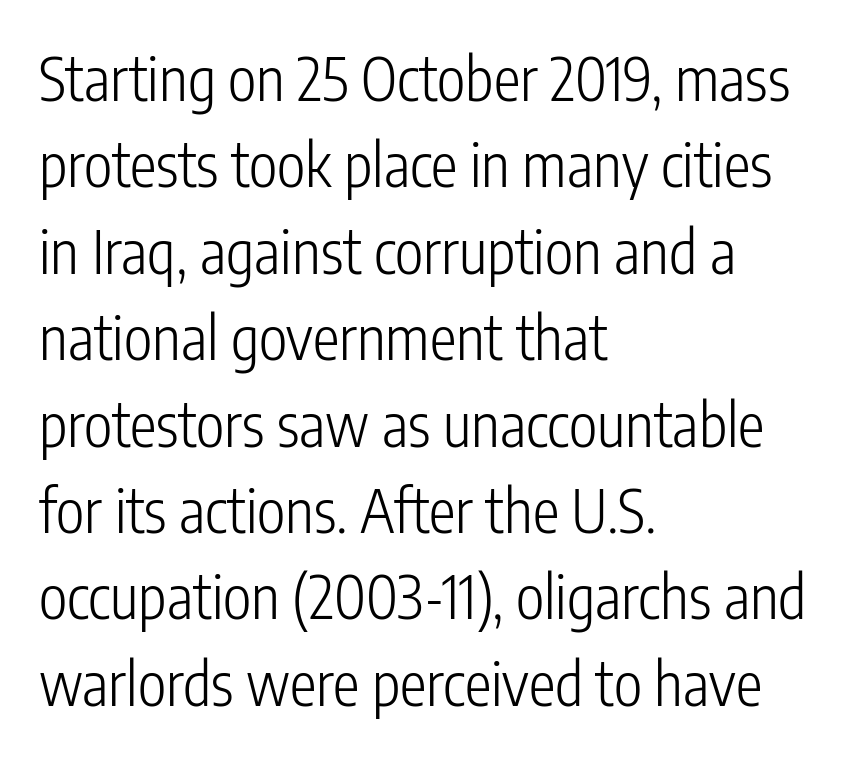
Proportional: the letters do not fall into vertical columns. Short note: letters normally spaced. Decoration check: the copy has no underline. Honestly, the row spacing looks completely unremarkable.
